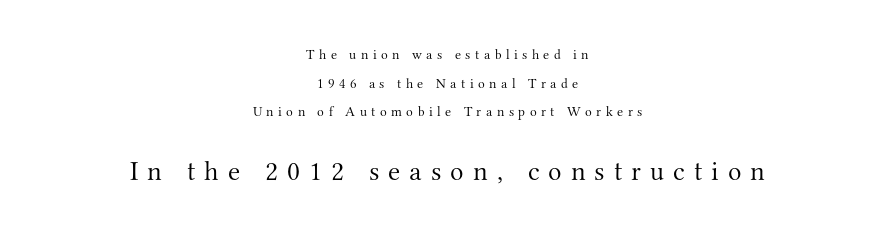
Q: Is the text bold? A: No.
Q: Is the text italic (slanted)? A: No, it is upright.
Q: Is the typeface a serif or a sans-serif typeface? A: Serif.
Q: Is the text underlined? A: No.
Q: How is the paragraph aligned? A: Centered.
Q: Is the spacing between letters normal or unusually wide? A: Unusually wide.
Q: Is the spacing between lines tight, normal or loose? A: Loose.
Q: Which block of text is set in a larger size, the first (top) or the second (bottom)? A: The second (bottom) one.
Q: Width (condensed, normal, or wide)? A: Normal.
Q: Stroke contrast? A: Medium.
Q: x-height? A: Small.
Q: Monospaced? A: No.
